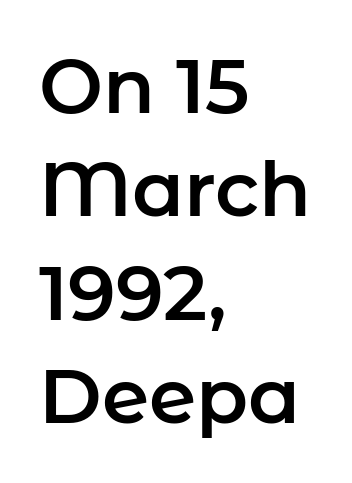
Q: Is the text italic (slanted)? A: No, it is upright.
Q: Is the typeface a serif or a sans-serif typeface? A: Sans-serif.
Q: Is the text underlined? A: No.
Q: How is the paragraph aligned? A: Left-aligned.
Q: Is the spacing between letters normal or unusually wide? A: Normal.
Q: Is the spacing between lines tight, normal or loose? A: Normal.
Q: Width (condensed, normal, or wide)? A: Normal.
Q: Stroke contrast? A: Low.
Q: x-height? A: Medium.
Q: Monospaced? A: No.
